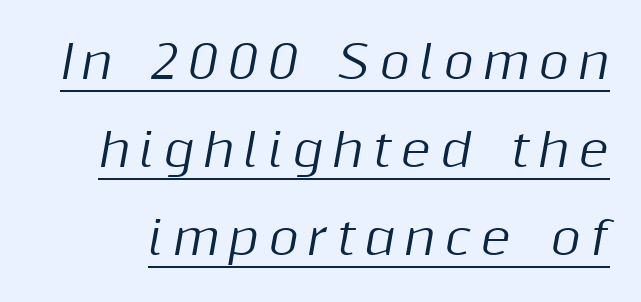
{"italic": "yes", "lean": "right", "slant_degrees": 10, "width": "normal", "stroke_contrast": "medium", "x_height": "medium", "monospaced": "no", "underline": "yes", "line_spacing": "loose", "line_spacing_ratio": 1.91, "letter_spacing": "wide", "letter_spacing_em": 0.2, "glyph_px": 46}
